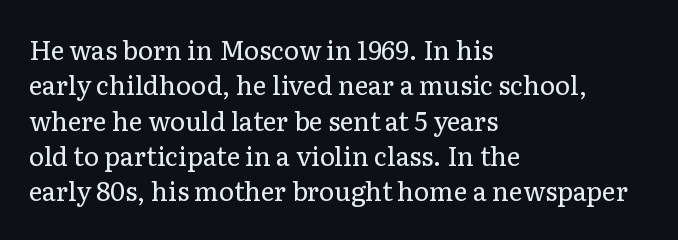
The image shows 26 px text type, upright; set left-aligned, normal line spacing (1.36x), normal letter spacing, not underlined.
